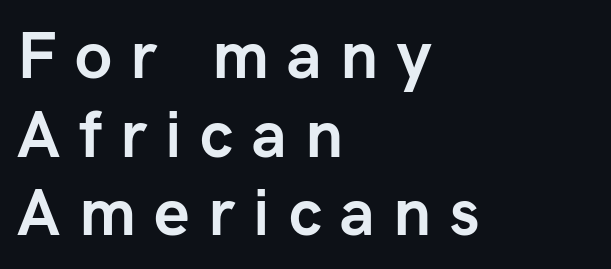
Q: Is the text bold? A: Yes.
Q: Is the text italic (slanted)? A: No, it is upright.
Q: Is the typeface a serif or a sans-serif typeface? A: Sans-serif.
Q: Is the text underlined? A: No.
Q: How is the paragraph aligned? A: Left-aligned.
Q: Is the spacing between letters normal or unusually wide? A: Unusually wide.
Q: Width (condensed, normal, or wide)? A: Normal.
Q: Stroke contrast? A: Low.
Q: x-height? A: Medium.
Q: Monospaced? A: No.
